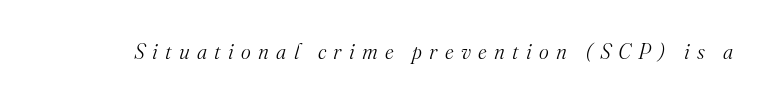
{"italic": "yes", "lean": "right", "slant_degrees": 16, "bold": "no", "underline": "no", "letter_spacing": "wide", "letter_spacing_em": 0.35, "glyph_px": 21}
